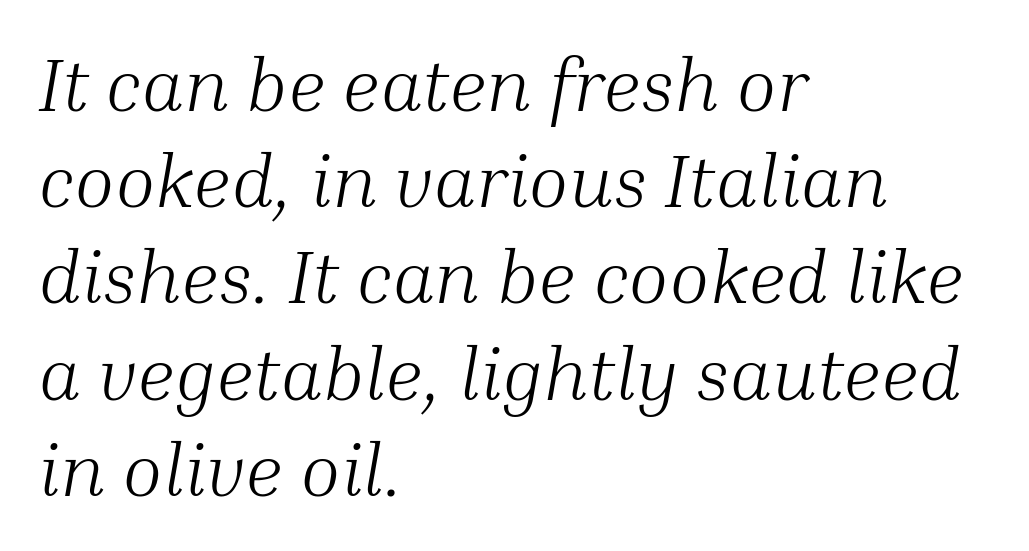
Q: Is the text bold? A: No.
Q: Is the text italic (slanted)? A: Yes, it leans right by about 10 degrees.
Q: Is the typeface a serif or a sans-serif typeface? A: Serif.
Q: Is the text underlined? A: No.
Q: How is the paragraph aligned? A: Left-aligned.
Q: Is the spacing between letters normal or unusually wide? A: Normal.
Q: Is the spacing between lines tight, normal or loose? A: Normal.
Q: Width (condensed, normal, or wide)? A: Normal.
Q: Stroke contrast? A: Medium.
Q: x-height? A: Medium.
Q: Monospaced? A: No.
